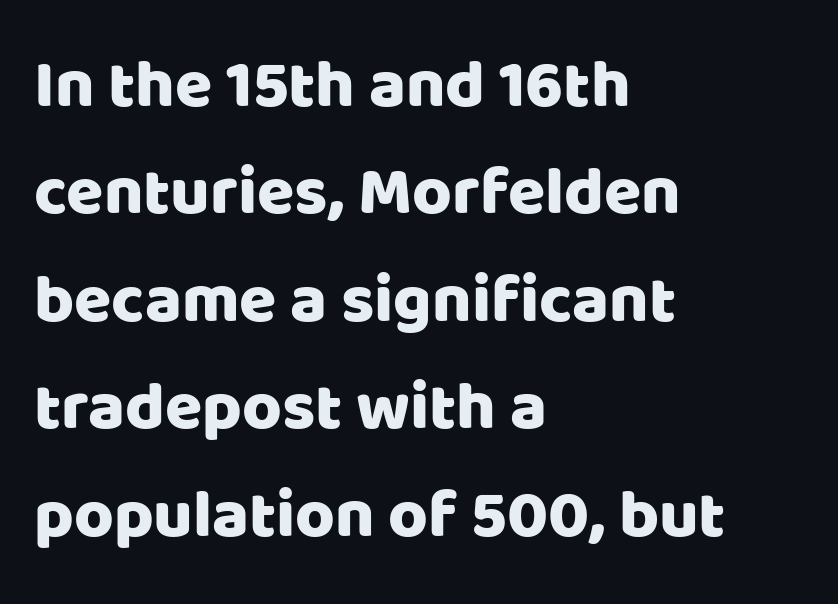
Q: Is the text italic (slanted)? A: No, it is upright.
Q: Is the typeface a serif or a sans-serif typeface? A: Sans-serif.
Q: Is the text underlined? A: No.
Q: How is the paragraph aligned? A: Left-aligned.
Q: Is the spacing between letters normal or unusually wide? A: Normal.
Q: Is the spacing between lines tight, normal or loose? A: Normal.
Q: Width (condensed, normal, or wide)? A: Normal.
Q: Stroke contrast? A: Low.
Q: x-height? A: Large.
Q: Monospaced? A: No.
